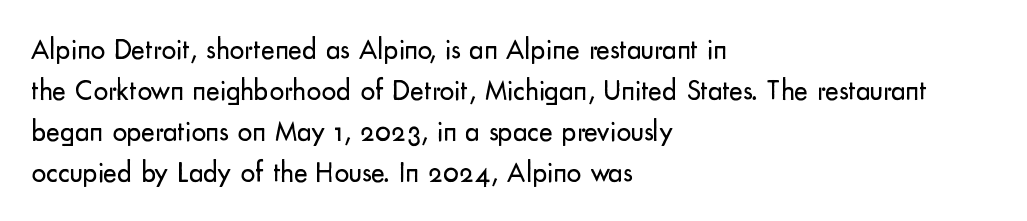
{"serif": "no", "italic": "no", "bold": "no", "weight": "regular", "width": "normal", "stroke_contrast": "low", "x_height": "small", "monospaced": "no", "underline": "no", "align": "left", "line_spacing": "normal", "line_spacing_ratio": 1.41, "letter_spacing": "normal", "letter_spacing_em": 0.0, "glyph_px": 29}
